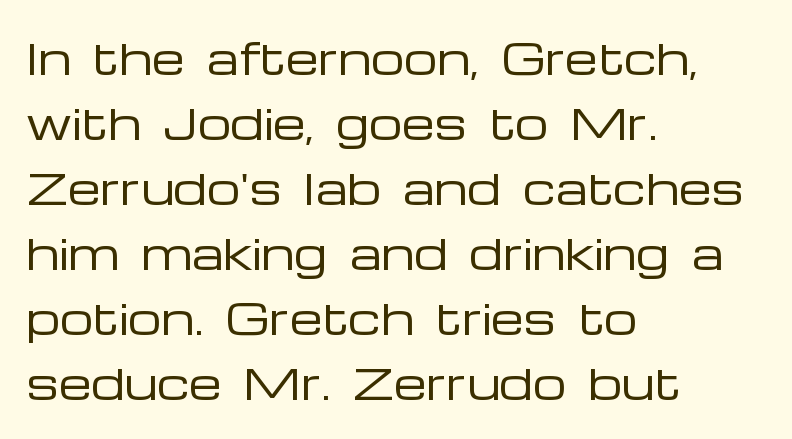
Q: Is the text bold? A: No.
Q: Is the text italic (slanted)? A: No, it is upright.
Q: Is the typeface a serif or a sans-serif typeface? A: Sans-serif.
Q: Is the text underlined? A: No.
Q: How is the paragraph aligned? A: Left-aligned.
Q: Is the spacing between letters normal or unusually wide? A: Normal.
Q: Is the spacing between lines tight, normal or loose? A: Normal.
Q: Width (condensed, normal, or wide)? A: Wide.
Q: Stroke contrast? A: Low.
Q: x-height? A: Medium.
Q: Monospaced? A: No.
